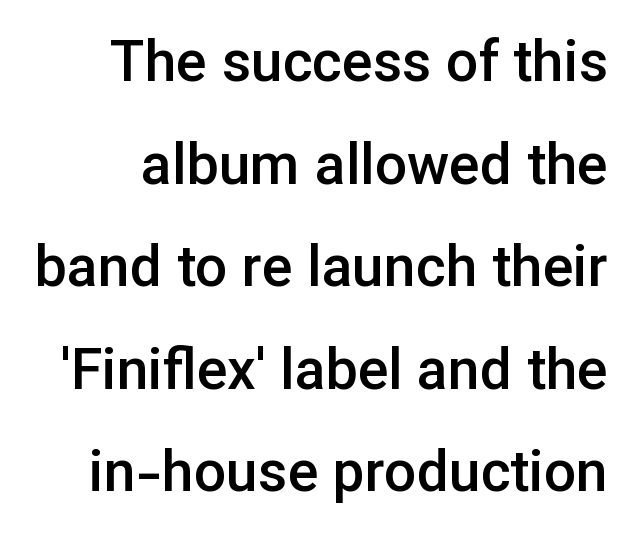
The image shows 57 px semibold sans-serif type, upright; set line spacing 1.8x, normal letter spacing, not underlined; low stroke contrast and a medium x-height.
